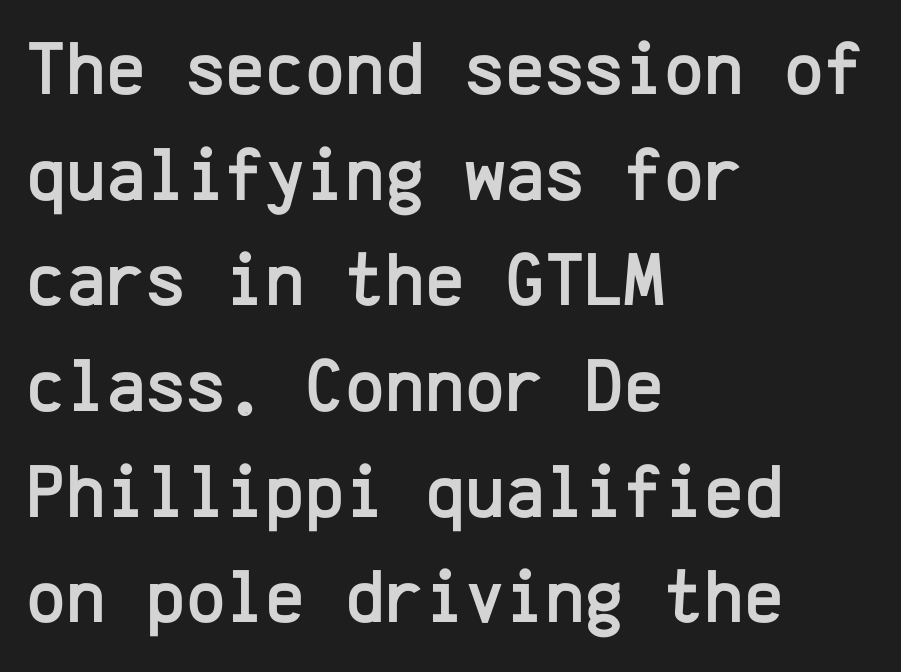
Q: Is the text italic (slanted)? A: No, it is upright.
Q: Is the typeface a serif or a sans-serif typeface? A: Sans-serif.
Q: Is the text underlined? A: No.
Q: How is the paragraph aligned? A: Left-aligned.
Q: Is the spacing between letters normal or unusually wide? A: Normal.
Q: Is the spacing between lines tight, normal or loose? A: Normal.
Q: Width (condensed, normal, or wide)? A: Normal.
Q: Stroke contrast? A: Low.
Q: x-height? A: Medium.
Q: Monospaced? A: Yes.
